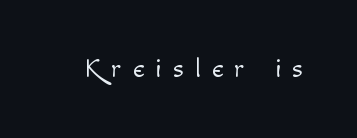
Q: Is the text bold? A: No.
Q: Is the text italic (slanted)? A: No, it is upright.
Q: Is the text underlined? A: No.
Q: Is the spacing between letters normal or unusually wide? A: Unusually wide.
